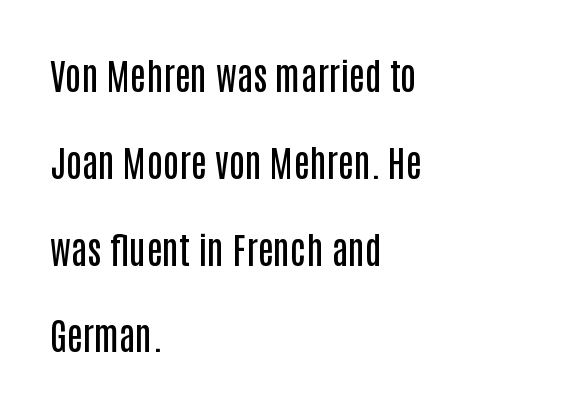
{"serif": "no", "italic": "no", "bold": "semi", "weight": "semibold", "width": "condensed", "stroke_contrast": "low", "x_height": "large", "monospaced": "no", "underline": "no", "align": "left", "line_spacing": "loose", "line_spacing_ratio": 2.41, "letter_spacing": "normal", "letter_spacing_em": 0.0, "glyph_px": 36}
